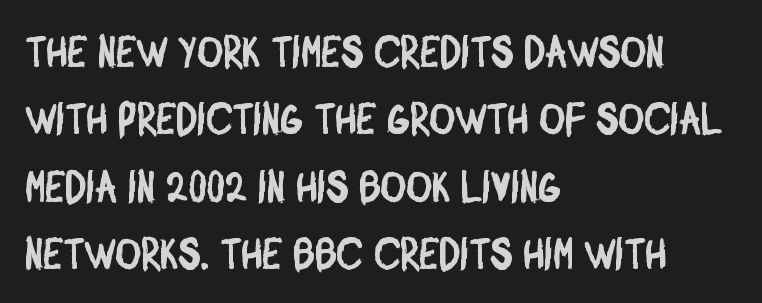
Q: Is the typeface a serif or a sans-serif typeface? A: Sans-serif.
Q: Is the text underlined? A: No.
Q: How is the paragraph aligned? A: Left-aligned.
Q: Is the spacing between letters normal or unusually wide? A: Normal.
Q: Is the spacing between lines tight, normal or loose? A: Normal.
Q: Width (condensed, normal, or wide)? A: Condensed.
Q: Stroke contrast? A: Low.
Q: x-height? A: Large.
Q: Monospaced? A: No.
